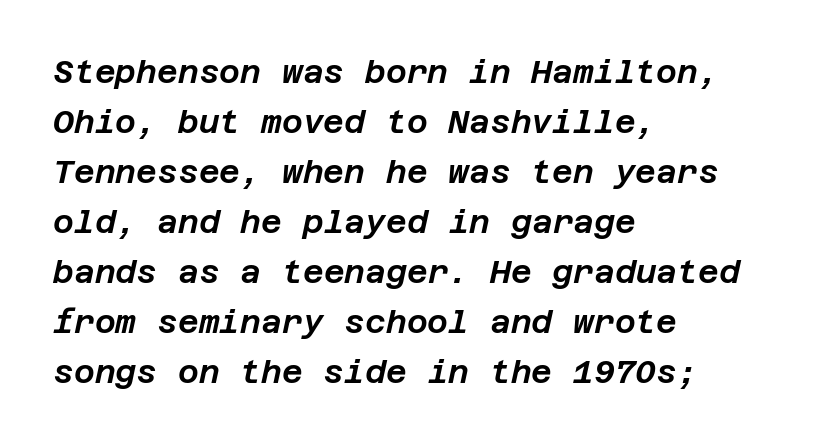
The image shows 32 px text type, italic (leaning right); set left-aligned, normal line spacing (1.56x), normal letter spacing, not underlined; low stroke contrast and a large x-height.
